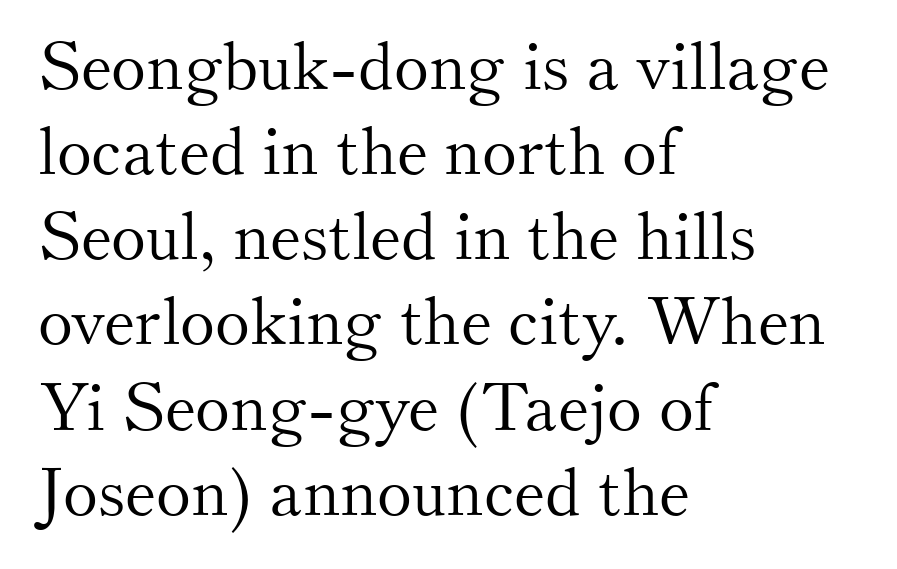
Reading down the block, your eye returns to a fixed left position each line. The weight would be labelled regular, book, light, or lighter still. Do the letters lean? They stand straight. Baseline-to-baseline distance is the conventional proportion of letter height.
